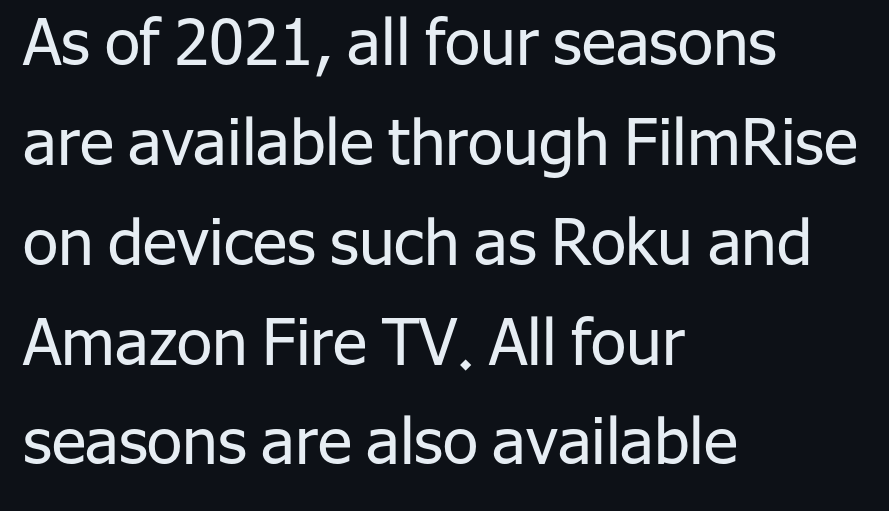
Q: Is the text bold? A: No.
Q: Is the text italic (slanted)? A: No, it is upright.
Q: Is the typeface a serif or a sans-serif typeface? A: Sans-serif.
Q: Is the text underlined? A: No.
Q: How is the paragraph aligned? A: Left-aligned.
Q: Is the spacing between letters normal or unusually wide? A: Normal.
Q: Is the spacing between lines tight, normal or loose? A: Normal.
Q: Width (condensed, normal, or wide)? A: Normal.
Q: Stroke contrast? A: Low.
Q: x-height? A: Medium.
Q: Monospaced? A: No.
